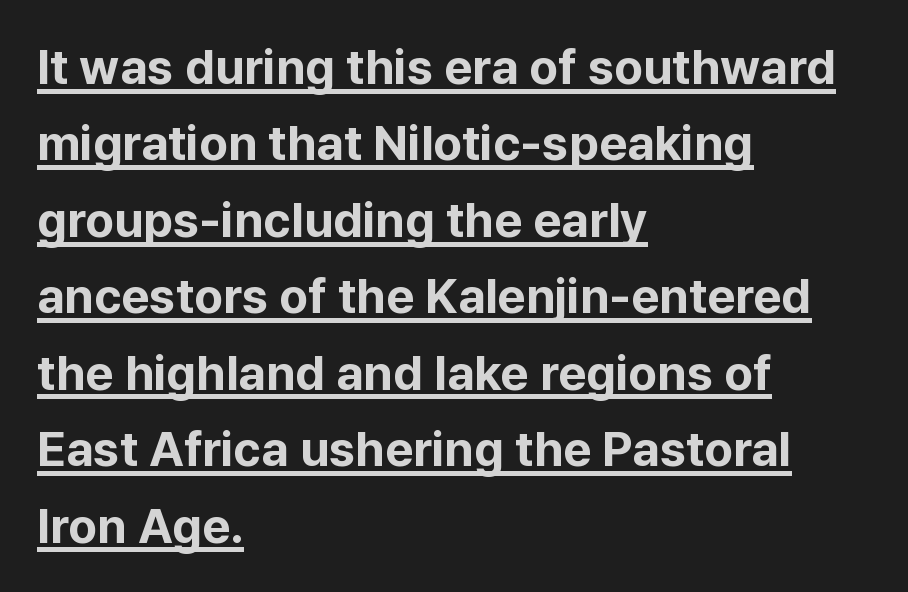
The image shows 49 px bold sans-serif type, upright; set left-aligned, normal line spacing (1.56x), normal letter spacing, underlined; low stroke contrast and a medium x-height.
